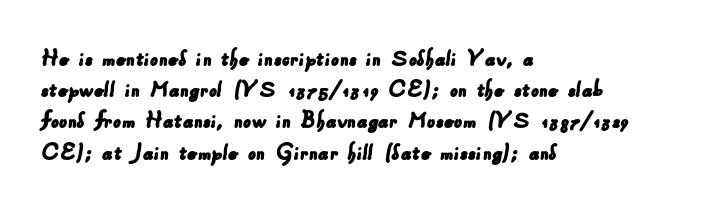
Successive baselines arrive at the customary interval. Honestly, there is no underline to notice here at all. Alignment: flush left. Letter spacing: default.
